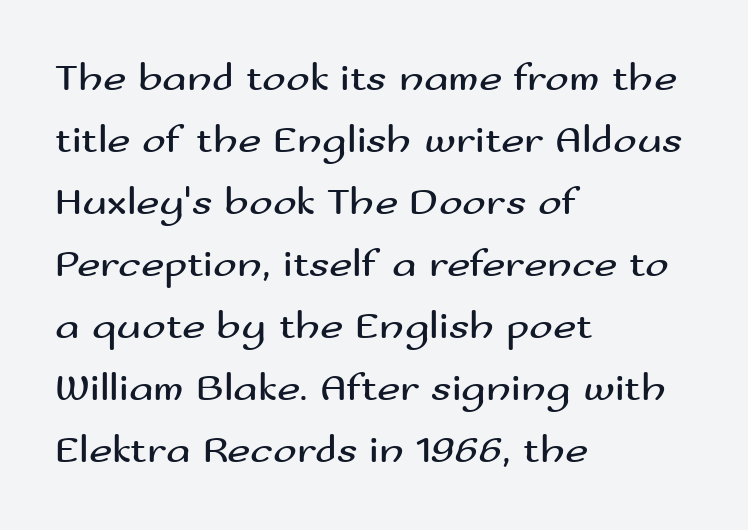
The passage shown is typed in a proportional face where columns would drift. The rendering shows plain stroke endings on the letterforms — a sans-serif design. The specimen reads as upright at a glance. The font is comparable to plain body text, perhaps lighter. Rule under the text: the space is simply empty. The letterforms sit shoulder to shoulder at normal distance.
